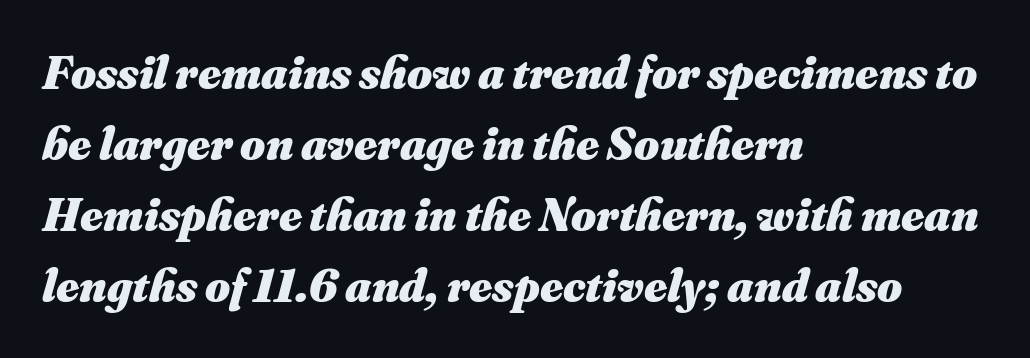
The image shows 48 px heavy type, italic (leaning right); set left-aligned, normal line spacing (1.48x), normal letter spacing, not underlined; medium stroke contrast and a small x-height.
